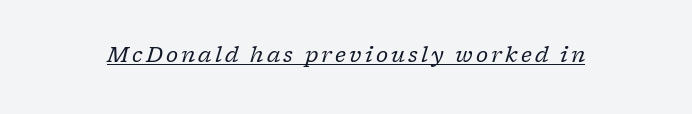
{"italic": "yes", "lean": "right", "slant_degrees": 17, "bold": "no", "underline": "yes", "glyph_px": 21}
